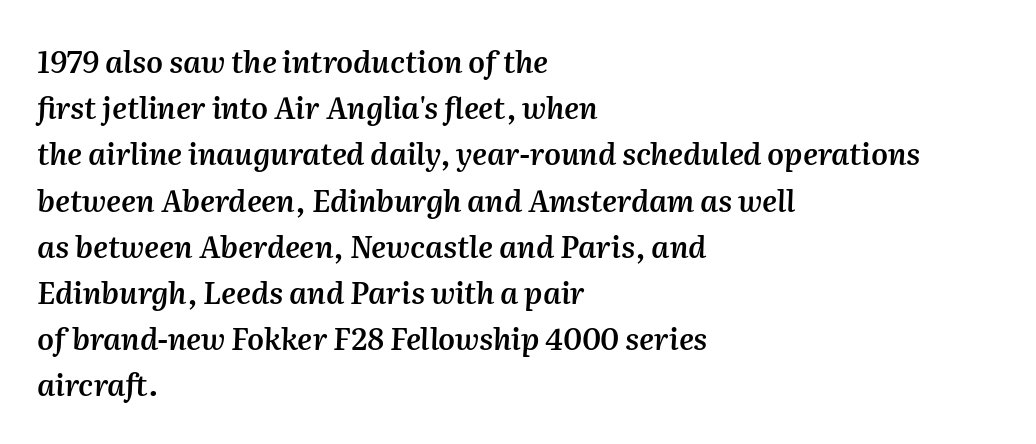
The tracking reads as untouched default to a designer's eye. The glyphs look as if they've been sheared to an angle. This sample has the flowing, uneven cadence of proportional lettering. These lines stack with their left ends in a neat column.
